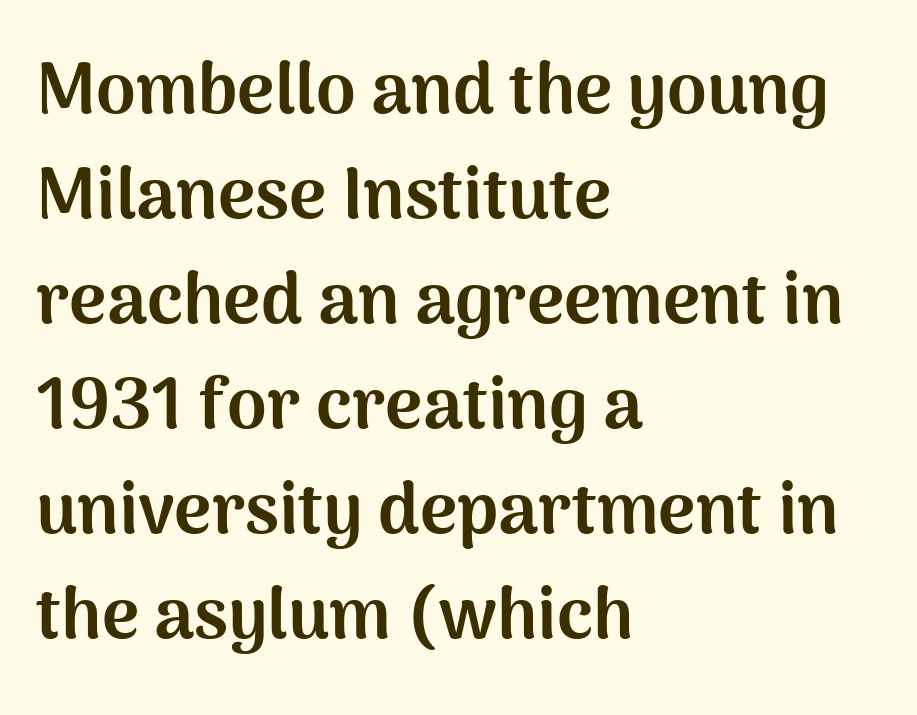
{"serif": "no", "italic": "no", "bold": "yes", "weight": "bold", "width": "normal", "stroke_contrast": "medium", "x_height": "medium", "monospaced": "no", "underline": "no", "align": "left", "line_spacing": "normal", "line_spacing_ratio": 1.48, "letter_spacing": "normal", "letter_spacing_em": 0.0, "glyph_px": 71}
